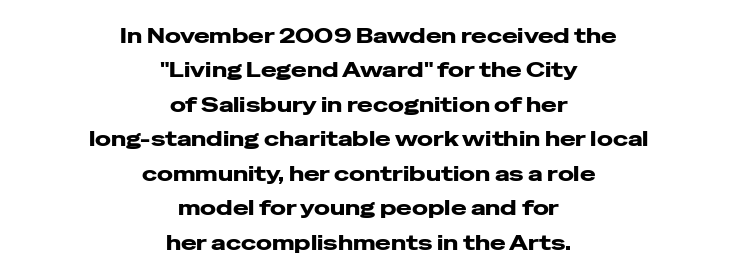
Q: Is the text bold? A: Yes.
Q: Is the text italic (slanted)? A: No, it is upright.
Q: Is the text underlined? A: No.
Q: How is the paragraph aligned? A: Centered.
Q: Is the spacing between letters normal or unusually wide? A: Normal.
Q: Is the spacing between lines tight, normal or loose? A: Normal.
